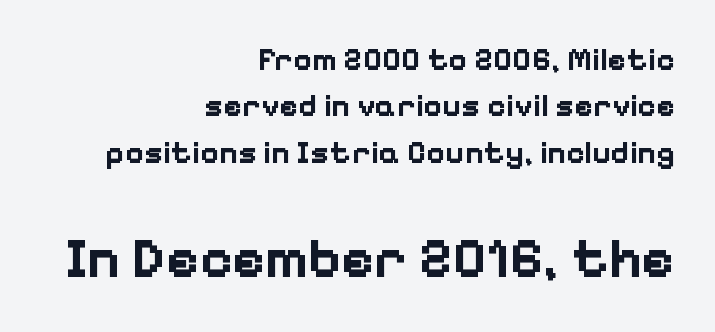
Check under the words: just untouched page. Look at the bottom of the vertical strokes: they stop flat, with no serifs. The line-height multiplier appears to be the usual default. Its strokes are broad and dark, the hallmark of bold type. Size contrast runs from small at the top to large at the bottom. No extra tracking has been applied to these lines.
